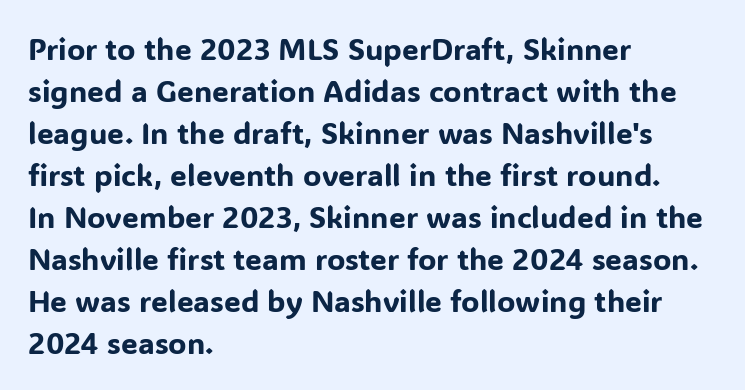
The image shows 30 px sans-serif type, upright; set left-aligned, normal line spacing (1.4x), normal letter spacing, not underlined; low stroke contrast and a medium x-height.
